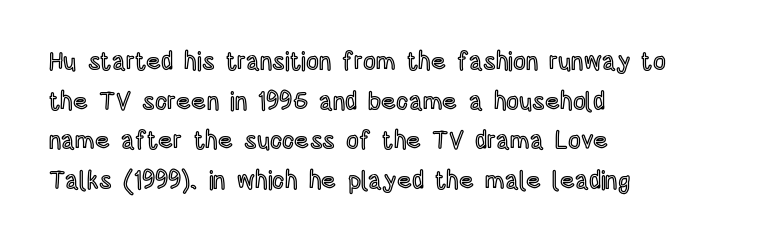
{"italic": "no", "underline": "no", "align": "left", "line_spacing": "normal", "line_spacing_ratio": 1.59, "letter_spacing": "normal", "letter_spacing_em": 0.0, "glyph_px": 25}
